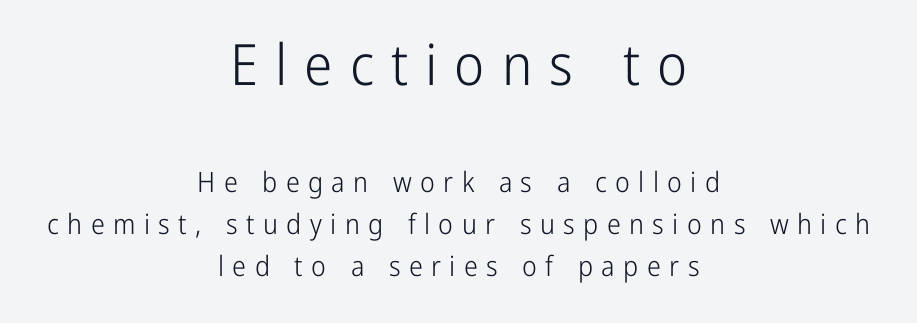
{"serif": "no", "italic": "no", "bold": "no", "weight": "light", "width": "condensed", "stroke_contrast": "low", "x_height": "medium", "monospaced": "no", "underline": "no", "align": "center", "line_spacing": "normal", "line_spacing_ratio": 1.51, "letter_spacing": "wide", "letter_spacing_em": 0.3, "larger_block": "first", "size_ratio": 2.04, "glyph_px": 57}
